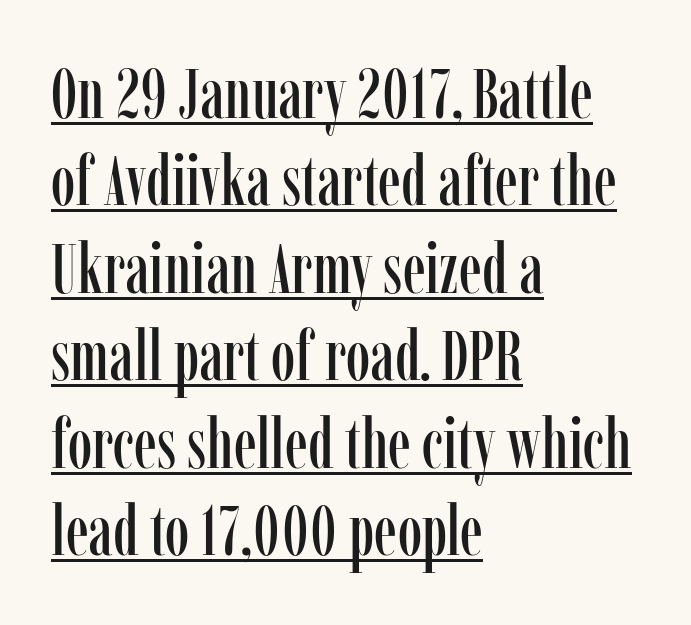
The image shows 70 px condensed serif type, upright; set left-aligned, normal line spacing (1.25x), normal letter spacing, underlined; low stroke contrast and a medium x-height.
